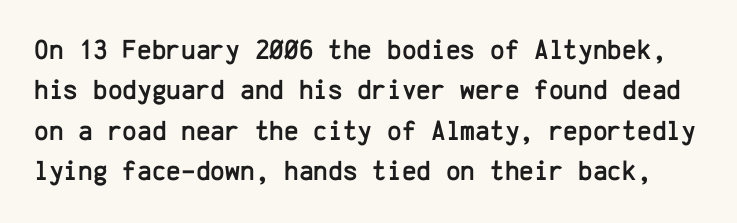
{"serif": "no", "italic": "no", "width": "normal", "stroke_contrast": "low", "x_height": "medium", "monospaced": "yes", "underline": "no", "line_spacing": "normal", "line_spacing_ratio": 1.44, "letter_spacing": "normal", "letter_spacing_em": 0.0, "glyph_px": 28}
